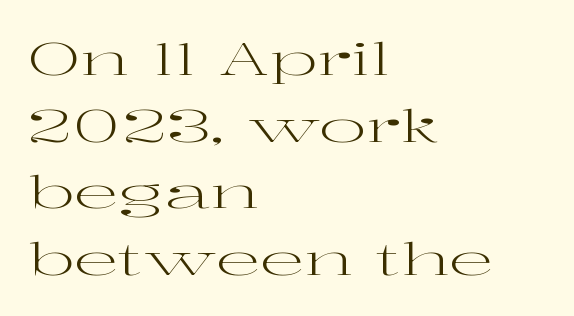
The image shows 45 px regular-weight, wide serif type, upright; set left-aligned, normal line spacing (1.48x), normal letter spacing, not underlined; high stroke contrast and a medium x-height.
